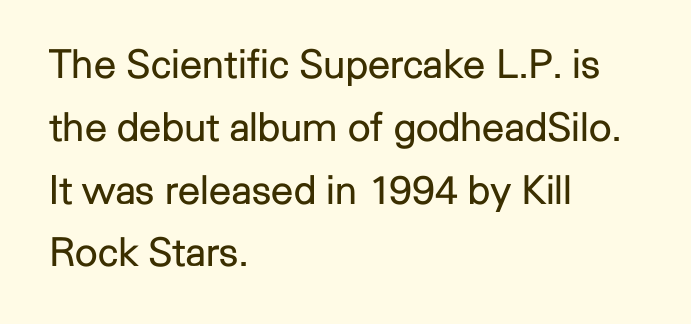
Q: Is the text bold? A: No.
Q: Is the text italic (slanted)? A: No, it is upright.
Q: Is the typeface a serif or a sans-serif typeface? A: Sans-serif.
Q: Is the text underlined? A: No.
Q: How is the paragraph aligned? A: Left-aligned.
Q: Is the spacing between letters normal or unusually wide? A: Normal.
Q: Is the spacing between lines tight, normal or loose? A: Normal.
Q: Width (condensed, normal, or wide)? A: Normal.
Q: Stroke contrast? A: Low.
Q: x-height? A: Medium.
Q: Monospaced? A: No.
